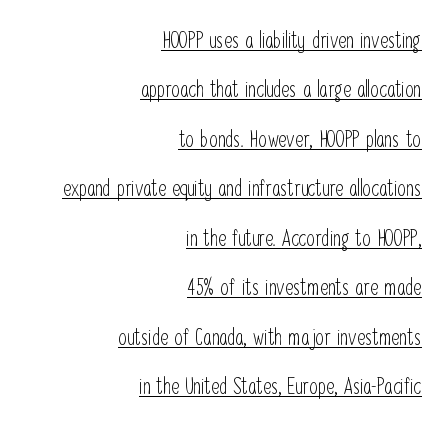
The image shows 22 px text type, upright; set right-aligned, loose line spacing (2.25x), normal letter spacing, underlined.
